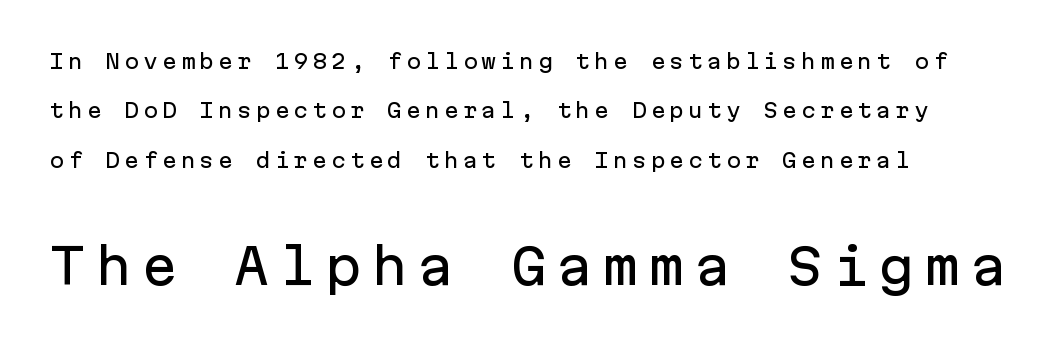
{"serif": "no", "italic": "no", "width": "normal", "stroke_contrast": "low", "x_height": "medium", "monospaced": "yes", "underline": "no", "align": "left", "line_spacing": "loose", "line_spacing_ratio": 2.47, "larger_block": "second", "size_ratio": 2.45, "glyph_px": 49}
